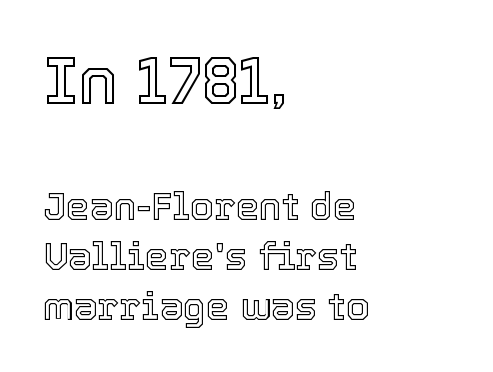
The image shows 67 px text type, upright; set left-aligned, normal line spacing (1.32x), normal letter spacing, not underlined; the first (top) block is 1.76x larger; a medium x-height.
